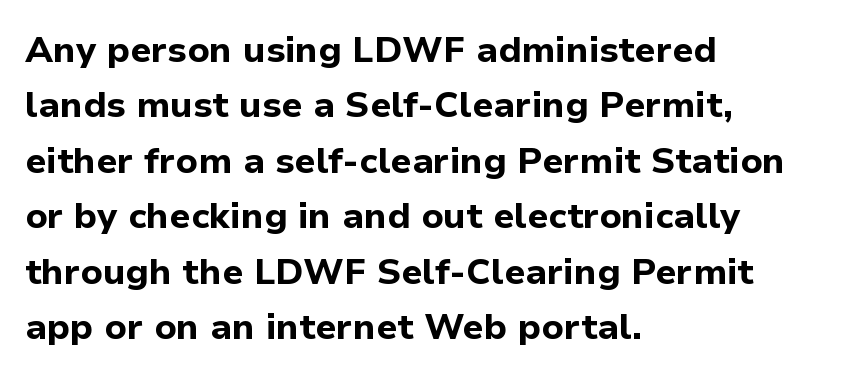
The image shows 36 px bold sans-serif type, upright; set left-aligned, normal line spacing (1.54x), normal letter spacing, not underlined; low stroke contrast and a medium x-height.
